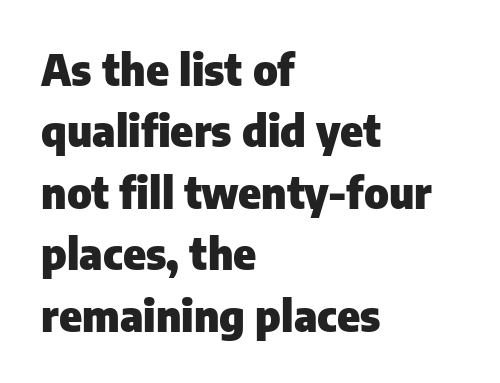
Q: Is the text bold? A: Yes.
Q: Is the text italic (slanted)? A: No, it is upright.
Q: Is the typeface a serif or a sans-serif typeface? A: Sans-serif.
Q: Is the text underlined? A: No.
Q: How is the paragraph aligned? A: Left-aligned.
Q: Is the spacing between letters normal or unusually wide? A: Normal.
Q: Is the spacing between lines tight, normal or loose? A: Normal.
Q: Width (condensed, normal, or wide)? A: Normal.
Q: Stroke contrast? A: Low.
Q: x-height? A: Medium.
Q: Monospaced? A: No.
